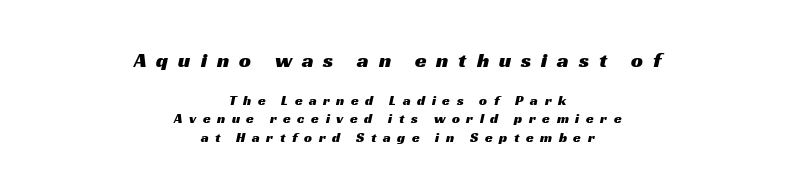
Q: Is the text underlined? A: No.
Q: How is the paragraph aligned? A: Centered.
Q: Is the spacing between letters normal or unusually wide? A: Unusually wide.
Q: Is the spacing between lines tight, normal or loose? A: Normal.
Q: Which block of text is set in a larger size, the first (top) or the second (bottom)? A: The first (top) one.
